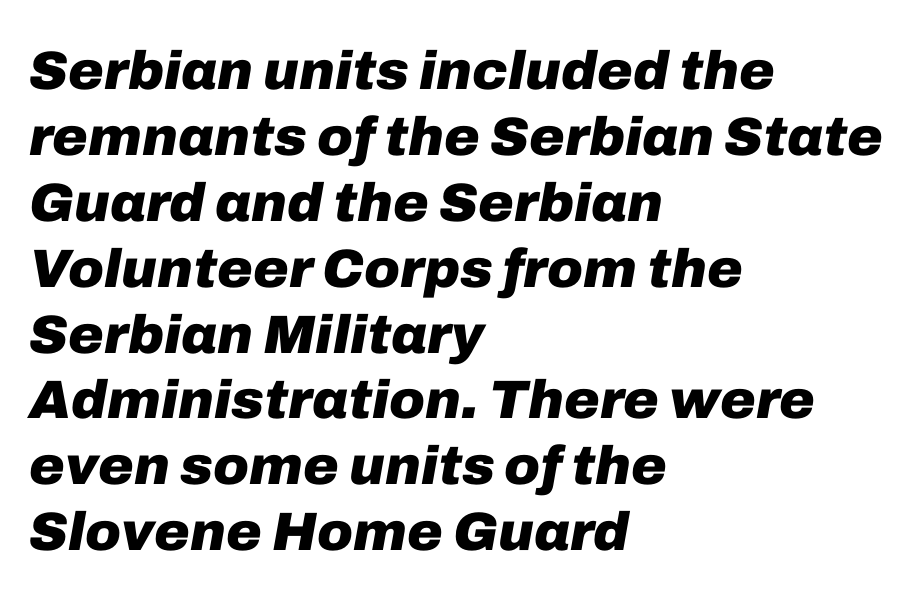
{"italic": "yes", "lean": "right", "slant_degrees": 10, "bold": "yes", "weight": "heavy", "width": "normal", "stroke_contrast": "low", "x_height": "medium", "monospaced": "no", "underline": "no", "align": "left", "line_spacing_ratio": 1.22, "letter_spacing": "normal", "letter_spacing_em": 0.0, "glyph_px": 54}
